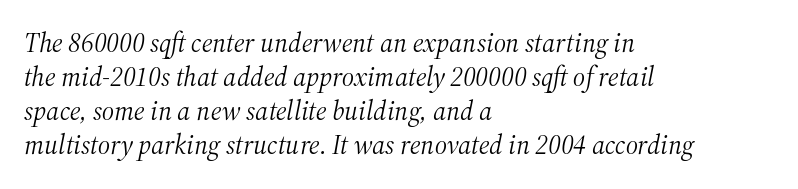
Q: Is the text bold? A: No.
Q: Is the text italic (slanted)? A: Yes, it leans right by about 12 degrees.
Q: Is the text underlined? A: No.
Q: How is the paragraph aligned? A: Left-aligned.
Q: Is the spacing between letters normal or unusually wide? A: Normal.
Q: Is the spacing between lines tight, normal or loose? A: Normal.
